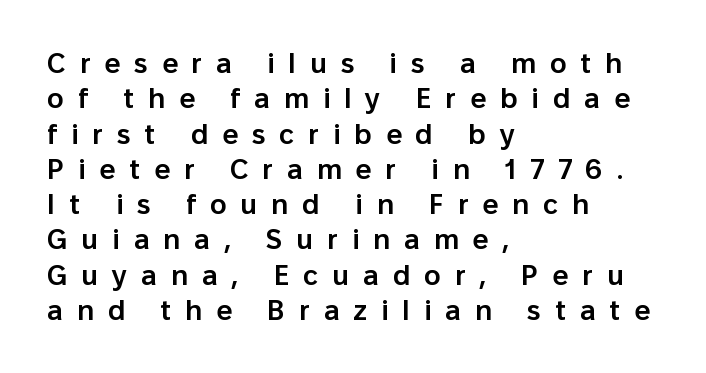
Q: Is the text bold? A: Semi-bold.
Q: Is the text italic (slanted)? A: No, it is upright.
Q: Is the typeface a serif or a sans-serif typeface? A: Sans-serif.
Q: Is the text underlined? A: No.
Q: How is the paragraph aligned? A: Left-aligned.
Q: Is the spacing between letters normal or unusually wide? A: Unusually wide.
Q: Is the spacing between lines tight, normal or loose? A: Normal.
Q: Width (condensed, normal, or wide)? A: Normal.
Q: Stroke contrast? A: Low.
Q: x-height? A: Medium.
Q: Monospaced? A: No.
